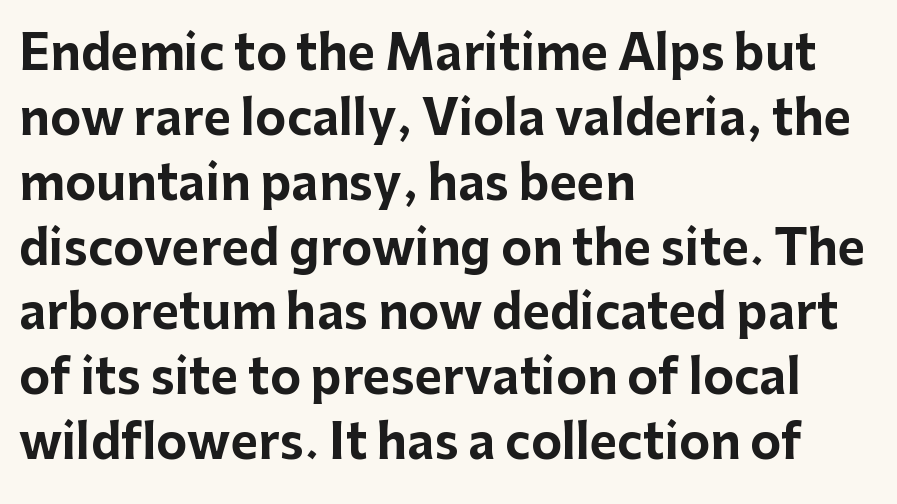
Students, this is bold: see how much ink each stroke carries. Posture: upright roman. Tracking value appears to be zero — textbook default spacing. Line beginnings align vertically; line endings do not.
